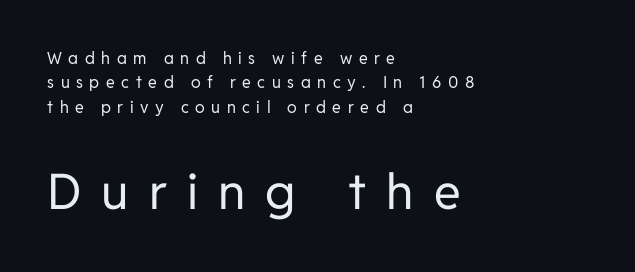
The image shows 49 px regular-weight sans-serif type, upright; set left-aligned, normal line spacing (1.52x), unusually wide letter spacing (+0.41 em), not underlined; the second (bottom) block is 3.06x larger; low stroke contrast and a medium x-height.
